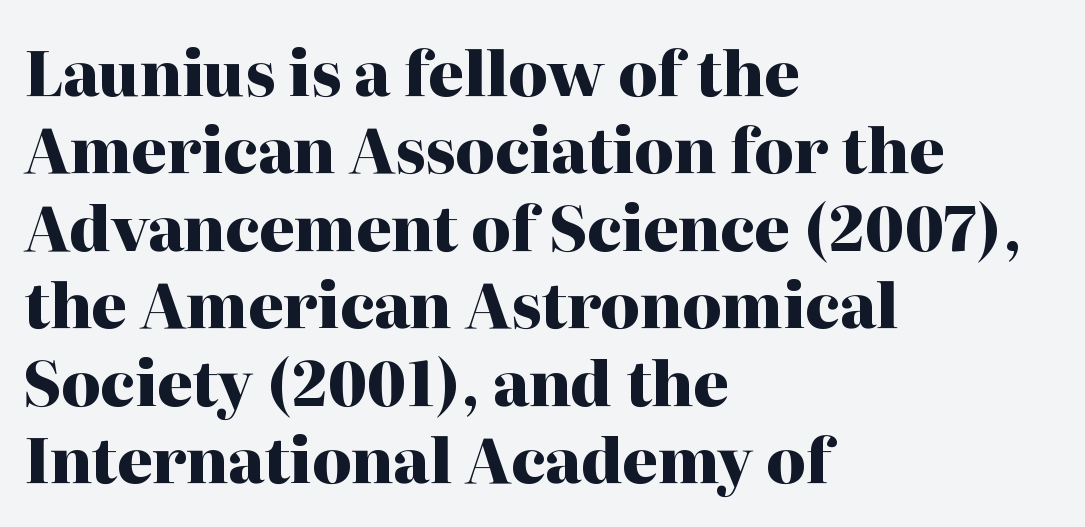
The image shows 61 px heavy serif type, upright; set left-aligned, normal line spacing (1.27x), normal letter spacing, not underlined; high stroke contrast and a medium x-height.
